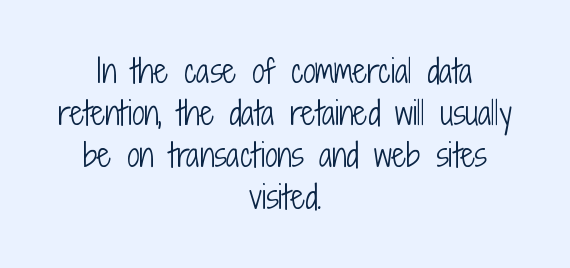
{"serif": "no", "italic": "no", "bold": "no", "weight": "light", "width": "condensed", "stroke_contrast": "low", "x_height": "medium", "monospaced": "no", "underline": "no", "align": "center", "line_spacing": "normal", "line_spacing_ratio": 1.35, "letter_spacing": "normal", "letter_spacing_em": 0.0, "glyph_px": 31}
